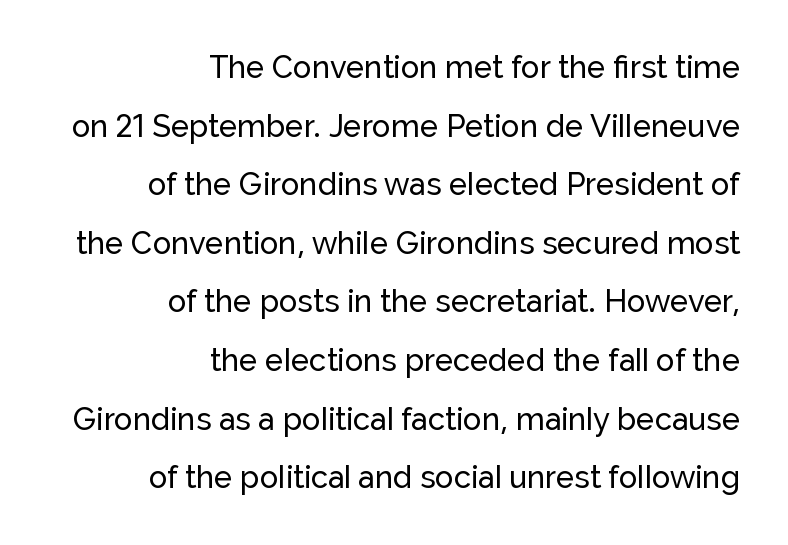
Classification — sans serif. The specimen omits any rule beneath the text block's lines. The lines are quadded right. Spacing verdict: proportional, widths tailored to each character. Default kerning and tracking; the words read as compact shapes. Italic: no, the glyphs are upright roman.
